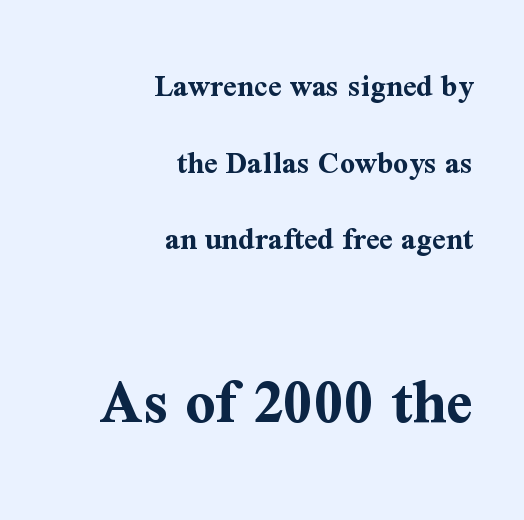
The image shows 66 px bold serif type, upright; set right-aligned, loose line spacing (2.32x), normal letter spacing, not underlined; the second (bottom) block is 2.0x larger; medium stroke contrast and a medium x-height.
